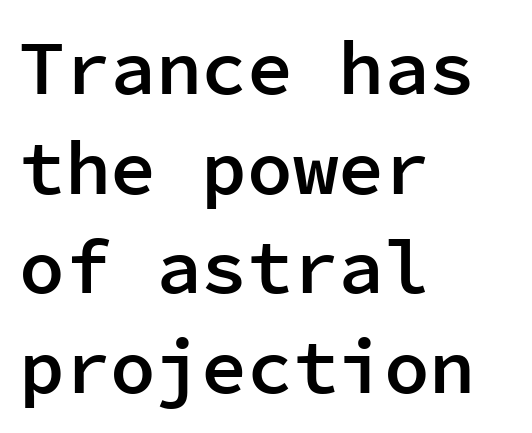
Q: Is the text bold? A: Semi-bold.
Q: Is the text italic (slanted)? A: No, it is upright.
Q: Is the typeface a serif or a sans-serif typeface? A: Sans-serif.
Q: Is the text underlined? A: No.
Q: How is the paragraph aligned? A: Left-aligned.
Q: Is the spacing between letters normal or unusually wide? A: Normal.
Q: Is the spacing between lines tight, normal or loose? A: Normal.
Q: Width (condensed, normal, or wide)? A: Normal.
Q: Stroke contrast? A: Low.
Q: x-height? A: Medium.
Q: Monospaced? A: Yes.
